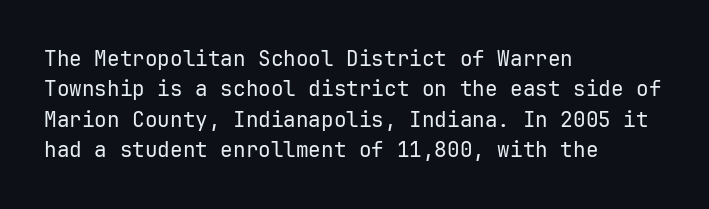
The image shows 21 px text type, upright; set left-aligned, normal line spacing (1.45x), normal letter spacing, not underlined.
